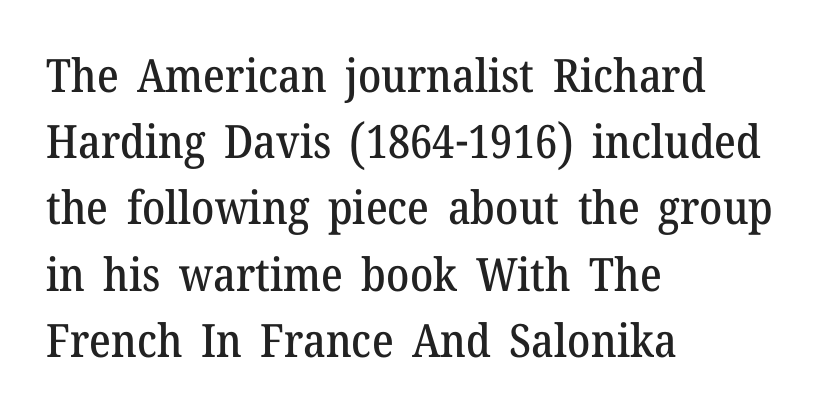
{"serif": "yes", "italic": "no", "width": "normal", "stroke_contrast": "medium", "x_height": "medium", "monospaced": "no", "underline": "no", "align": "left", "line_spacing": "normal", "line_spacing_ratio": 1.44, "letter_spacing": "normal", "letter_spacing_em": 0.0, "glyph_px": 46}
